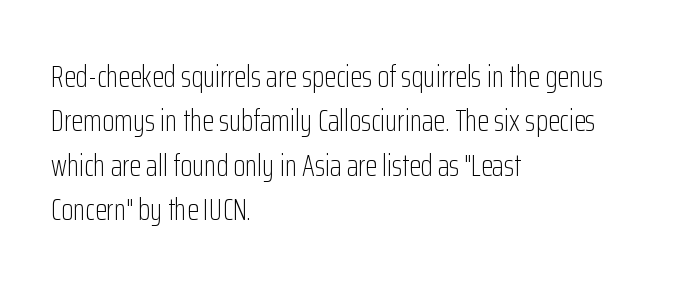
{"serif": "no", "italic": "no", "bold": "no", "weight": "light", "width": "condensed", "stroke_contrast": "low", "x_height": "medium", "monospaced": "no", "underline": "no", "align": "left", "line_spacing": "normal", "line_spacing_ratio": 1.43, "letter_spacing": "normal", "letter_spacing_em": 0.0, "glyph_px": 31}
